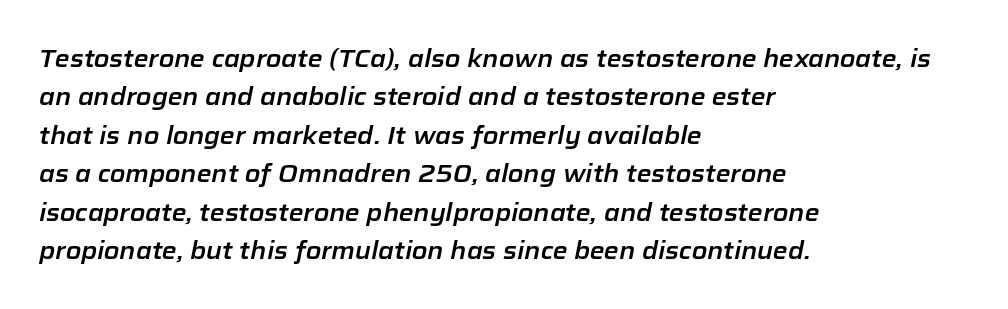
The image shows 24 px text type, italic (leaning right); set left-aligned, normal line spacing (1.6x), normal letter spacing, not underlined.
